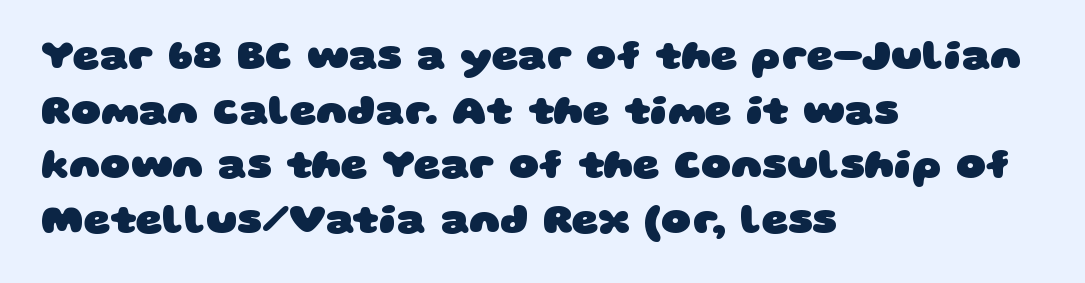
Character widths vary here, with narrow letters taking less room than wide ones. All the whitespace from short lines collects on the right. Unmarked baselines from the first word to the last. The typeface chosen for these lines omits serifs.
